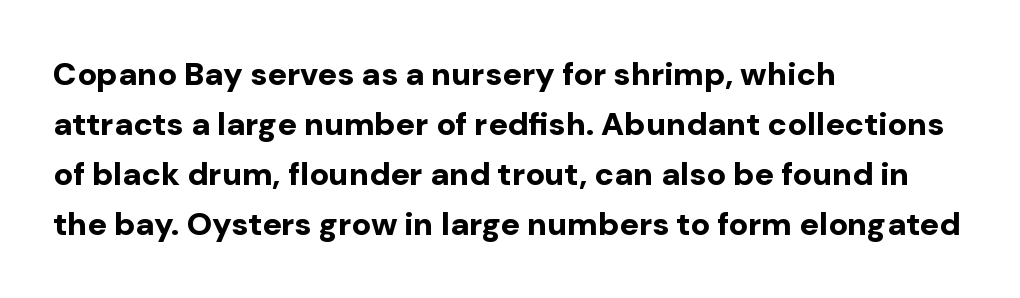
Is this a fixed-width face? No — the glyphs have proportional, varying widths. The line-height multiplier appears to be the usual default. The rendering shows plain stroke endings on the letterforms — a sans-serif design. Emphasis by weight is at full strength: bold.
